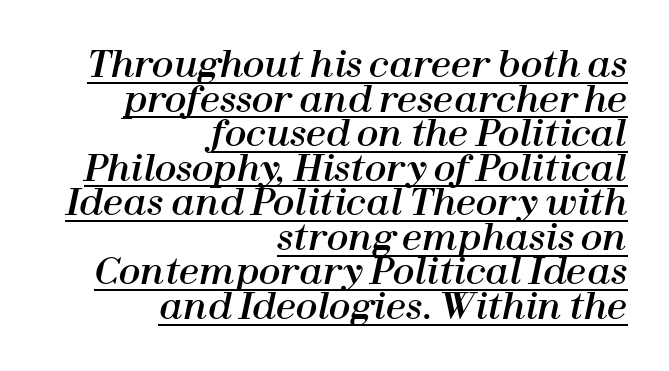
{"italic": "yes", "lean": "right", "slant_degrees": 12, "width": "normal", "stroke_contrast": "high", "x_height": "medium", "monospaced": "no", "underline": "yes", "align": "right", "line_spacing": "tight", "line_spacing_ratio": 0.96, "letter_spacing": "normal", "letter_spacing_em": 0.0, "glyph_px": 36}
